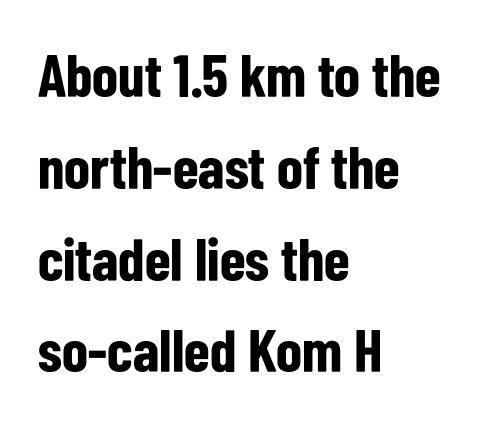
Leftover space on each line is placed entirely after the last word. Heft: maximum for text — a bold. When letters stand straight like this, we call the style roman or upright. The tracking reads as untouched default to a designer's eye.
